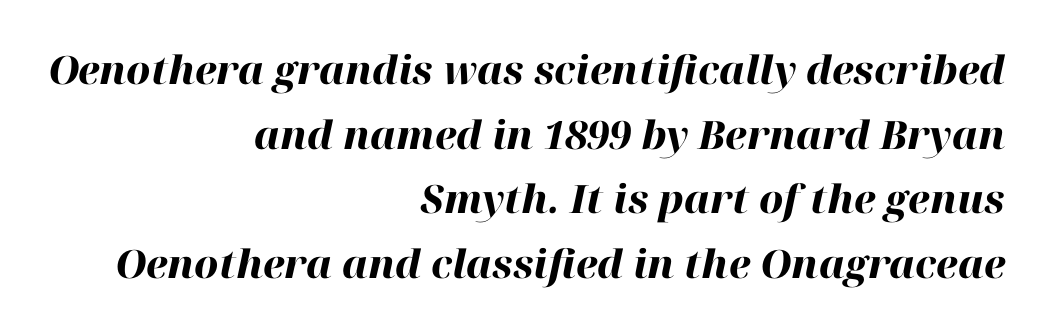
The passage shown is not underscored anywhere. The setting favours the right margin, as signatures and pull-quotes sometimes do. The space between consecutive lines is moderate. Tracking here is standard; glyphs follow each other at the usual distance. Slanted lettering throughout.
